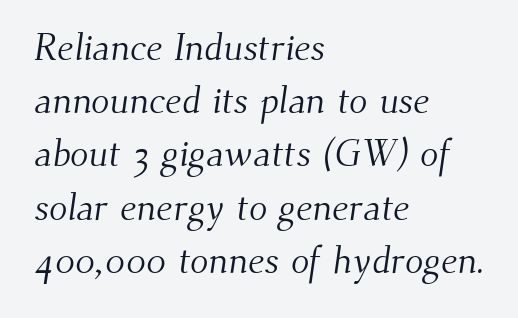
Q: Is the text bold? A: No.
Q: Is the typeface a serif or a sans-serif typeface? A: Serif.
Q: Is the text underlined? A: No.
Q: How is the paragraph aligned? A: Left-aligned.
Q: Is the spacing between letters normal or unusually wide? A: Normal.
Q: Is the spacing between lines tight, normal or loose? A: Normal.
Q: Width (condensed, normal, or wide)? A: Normal.
Q: Stroke contrast? A: Medium.
Q: x-height? A: Small.
Q: Monospaced? A: No.
